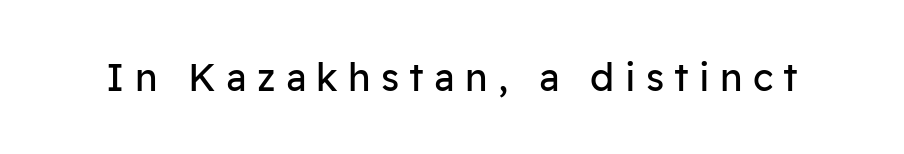
{"serif": "no", "italic": "no", "bold": "no", "weight": "regular", "width": "normal", "stroke_contrast": "low", "x_height": "medium", "monospaced": "no", "underline": "no", "letter_spacing": "wide", "letter_spacing_em": 0.27, "glyph_px": 38}
